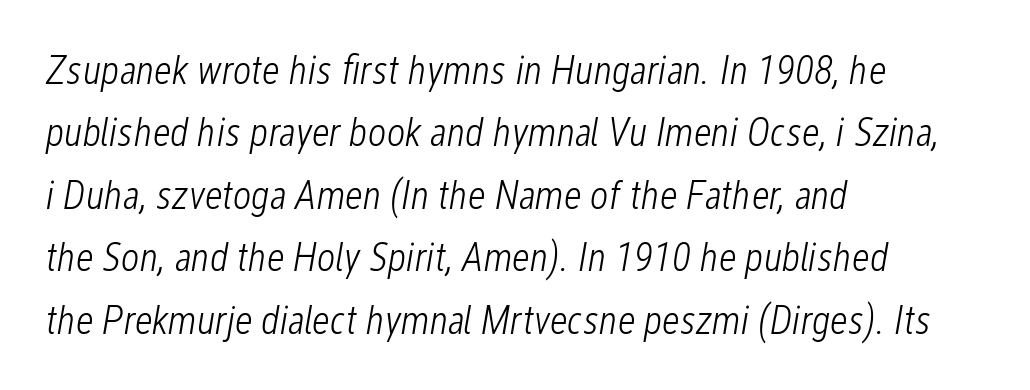
Character widths vary here, with narrow letters taking less room than wide ones. Leading: standard. Stroke thickness stays within the range of a standard reading face or lighter. This sample uses an oblique cut, with every glyph tilted off the vertical. Each word holds together tightly as a unit, with standard inter-letter gaps.
